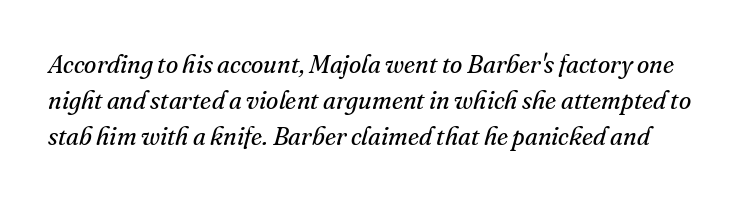
Q: Is the text bold? A: No.
Q: Is the text italic (slanted)? A: Yes, it leans right by about 16 degrees.
Q: Is the text underlined? A: No.
Q: Is the spacing between letters normal or unusually wide? A: Normal.
Q: Is the spacing between lines tight, normal or loose? A: Normal.
